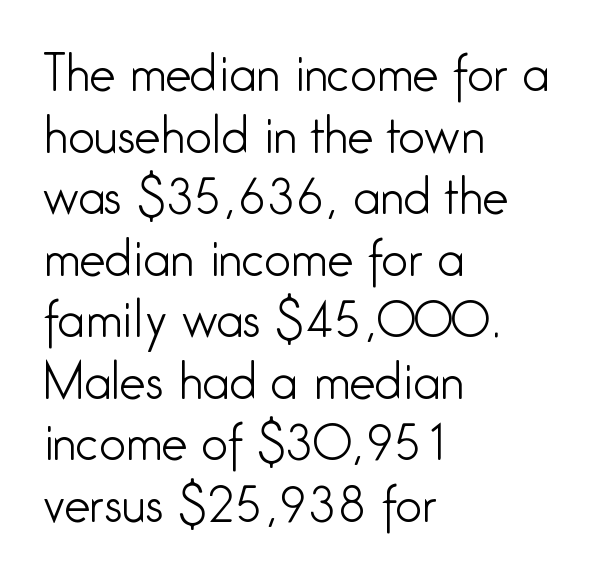
{"serif": "no", "italic": "no", "bold": "no", "weight": "light", "width": "condensed", "stroke_contrast": "low", "x_height": "medium", "monospaced": "no", "underline": "no", "align": "left", "line_spacing": "normal", "line_spacing_ratio": 1.31, "letter_spacing": "normal", "letter_spacing_em": 0.0, "glyph_px": 47}
